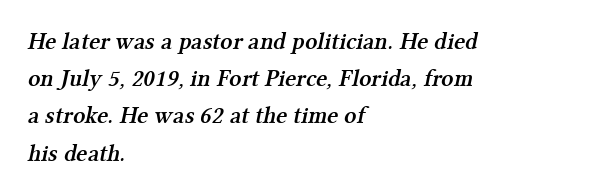
The image shows 24 px text type; set left-aligned, normal line spacing (1.55x), normal letter spacing, not underlined.
